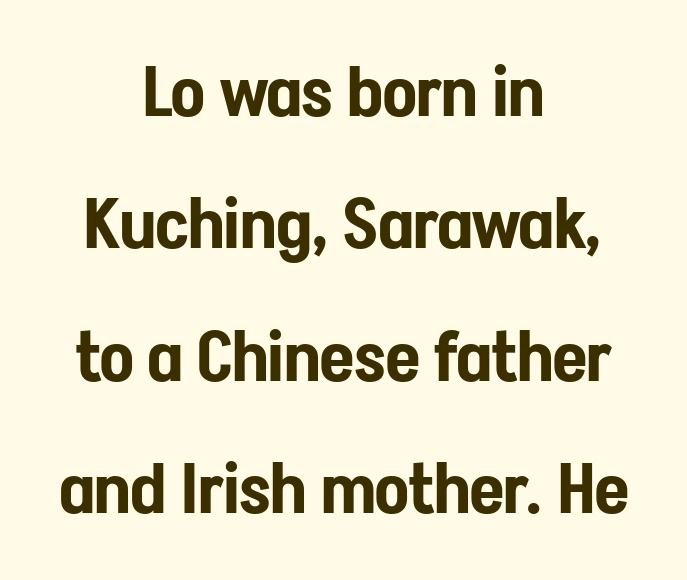
Q: Is the text italic (slanted)? A: No, it is upright.
Q: Is the typeface a serif or a sans-serif typeface? A: Sans-serif.
Q: Is the text underlined? A: No.
Q: How is the paragraph aligned? A: Centered.
Q: Is the spacing between letters normal or unusually wide? A: Normal.
Q: Width (condensed, normal, or wide)? A: Condensed.
Q: Stroke contrast? A: Low.
Q: x-height? A: Medium.
Q: Monospaced? A: No.
